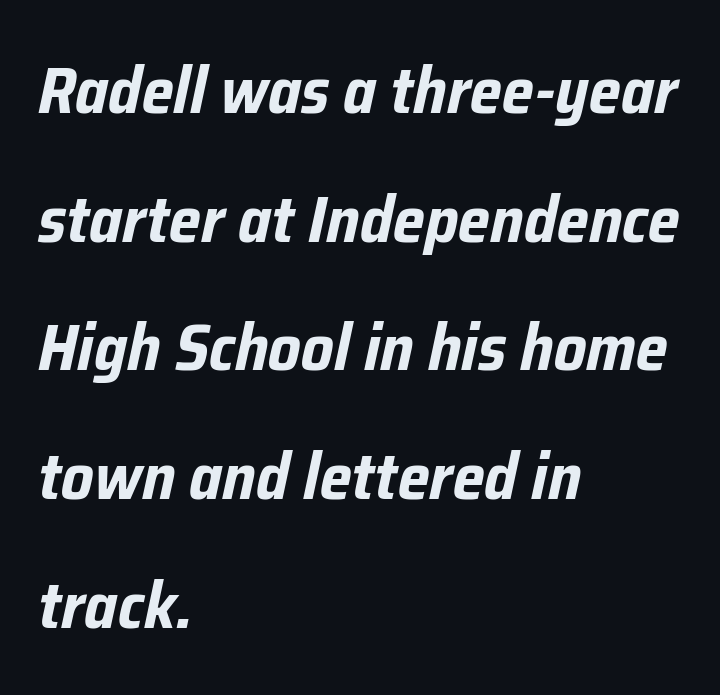
The image shows 66 px bold, condensed type, italic (leaning right); set left-aligned, loose line spacing (1.95x), normal letter spacing, not underlined; low stroke contrast and a medium x-height.
